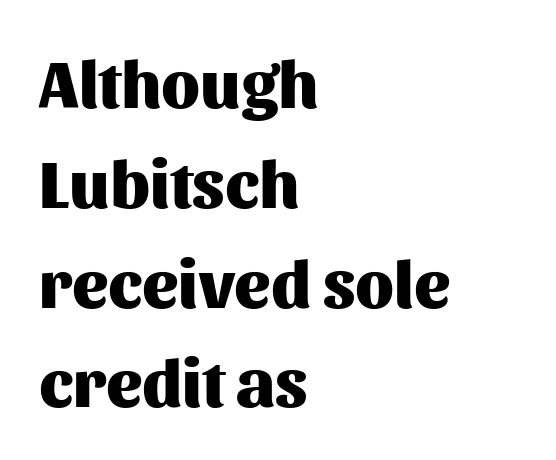
Q: Is the text bold? A: Yes.
Q: Is the text italic (slanted)? A: No, it is upright.
Q: Is the typeface a serif or a sans-serif typeface? A: Sans-serif.
Q: Is the text underlined? A: No.
Q: How is the paragraph aligned? A: Left-aligned.
Q: Is the spacing between letters normal or unusually wide? A: Normal.
Q: Is the spacing between lines tight, normal or loose? A: Normal.
Q: Width (condensed, normal, or wide)? A: Normal.
Q: Stroke contrast? A: Medium.
Q: x-height? A: Medium.
Q: Monospaced? A: No.
